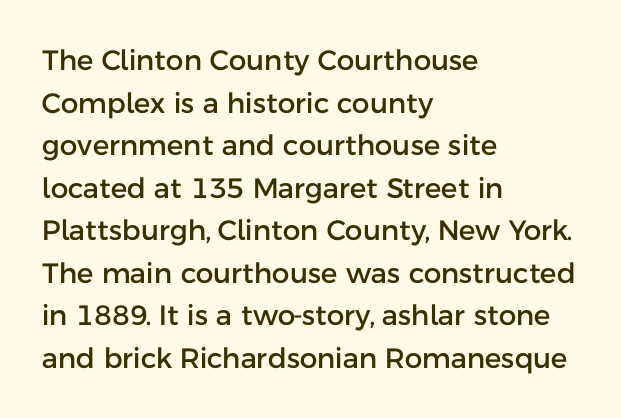
Think of a printed novel: that variable character pitch is what you see here. A typesetter would label this face a sans. The paragraph has a hard left edge and a soft right edge. The font's upright variant was chosen for this text. Inter-character spacing is left at the font's built-in metrics.
